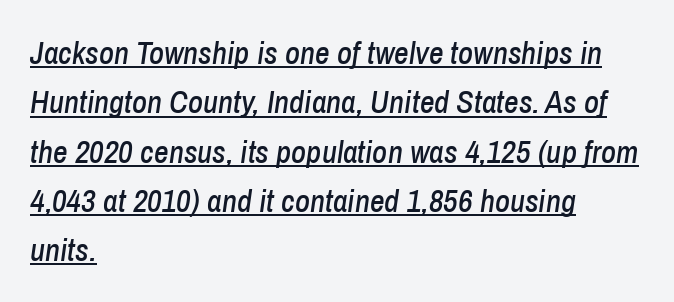
The image shows 32 px condensed type, italic (leaning right); set left-aligned, normal line spacing (1.54x), normal letter spacing, underlined; low stroke contrast and a medium x-height.
